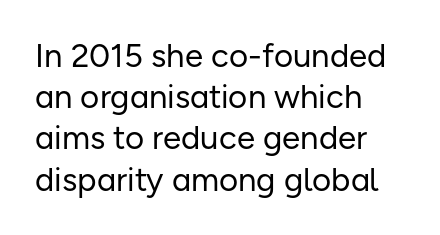
{"serif": "no", "italic": "no", "bold": "no", "weight": "regular", "width": "normal", "stroke_contrast": "low", "x_height": "medium", "monospaced": "no", "underline": "no", "align": "left", "line_spacing": "normal", "line_spacing_ratio": 1.25, "letter_spacing": "normal", "letter_spacing_em": 0.0, "glyph_px": 33}
